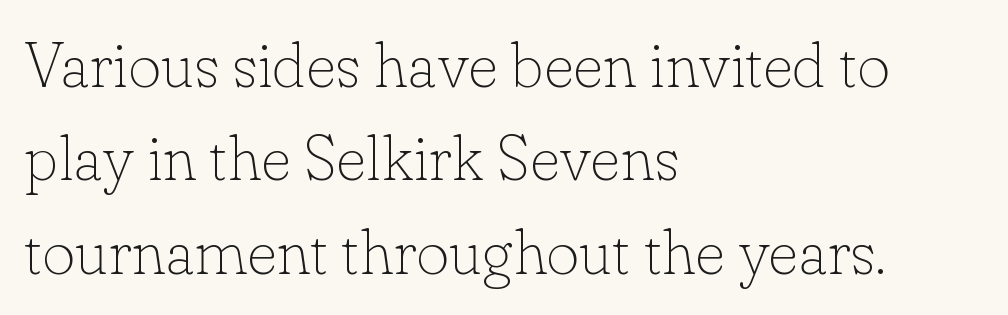
Q: Is the text bold? A: No.
Q: Is the text italic (slanted)? A: No, it is upright.
Q: Is the typeface a serif or a sans-serif typeface? A: Serif.
Q: Is the text underlined? A: No.
Q: How is the paragraph aligned? A: Left-aligned.
Q: Is the spacing between letters normal or unusually wide? A: Normal.
Q: Is the spacing between lines tight, normal or loose? A: Normal.
Q: Width (condensed, normal, or wide)? A: Normal.
Q: Stroke contrast? A: Low.
Q: x-height? A: Small.
Q: Monospaced? A: No.
